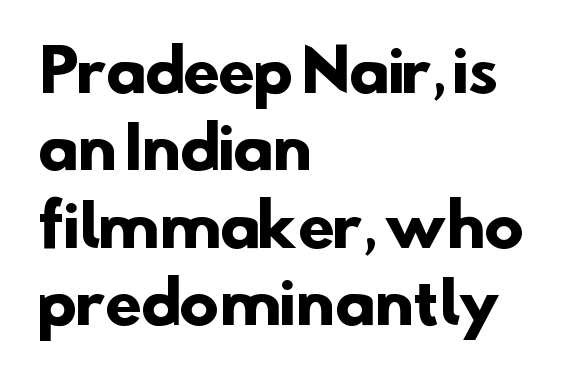
Q: Is the text bold? A: Yes.
Q: Is the typeface a serif or a sans-serif typeface? A: Sans-serif.
Q: Is the text underlined? A: No.
Q: How is the paragraph aligned? A: Left-aligned.
Q: Is the spacing between letters normal or unusually wide? A: Normal.
Q: Is the spacing between lines tight, normal or loose? A: Normal.
Q: Width (condensed, normal, or wide)? A: Normal.
Q: Stroke contrast? A: Low.
Q: x-height? A: Small.
Q: Monospaced? A: No.
